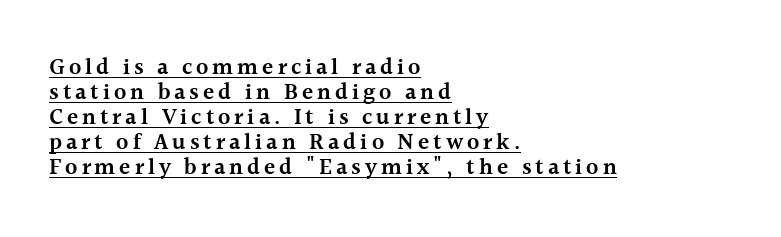
{"italic": "no", "bold": "semi", "underline": "yes", "align": "left", "line_spacing": "tight", "line_spacing_ratio": 1.09, "glyph_px": 23}
